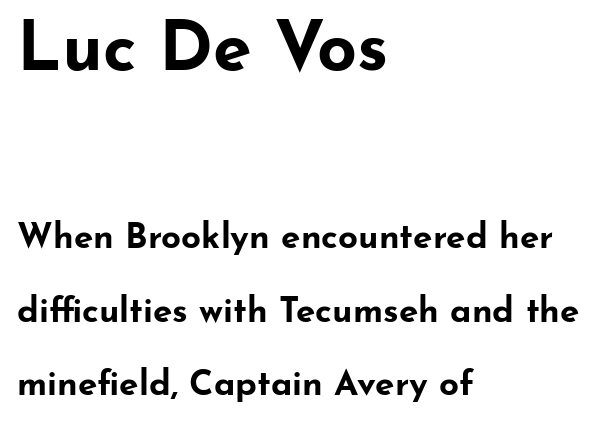
The image shows 70 px bold, wide sans-serif type, upright; set left-aligned, loose line spacing (2.11x), normal letter spacing, not underlined; the first (top) block is 2.0x larger; low stroke contrast and a small x-height.
